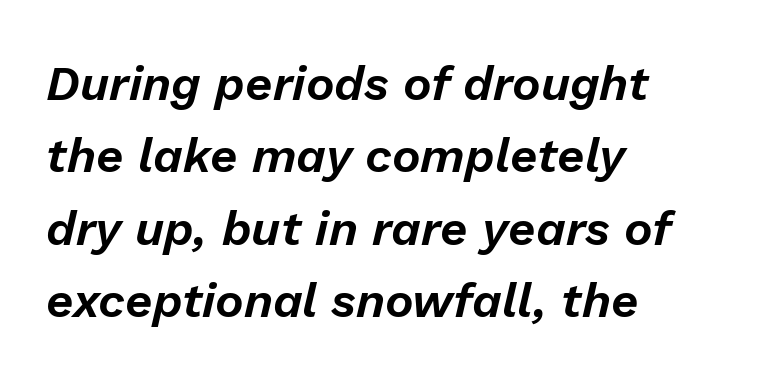
{"italic": "yes", "lean": "right", "slant_degrees": 13, "width": "normal", "stroke_contrast": "low", "x_height": "medium", "monospaced": "no", "underline": "no", "align": "left", "line_spacing": "normal", "line_spacing_ratio": 1.51, "letter_spacing": "normal", "letter_spacing_em": 0.0, "glyph_px": 48}
